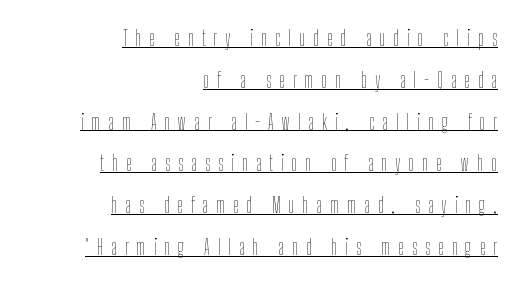
{"italic": "no", "bold": "no", "underline": "yes", "align": "right", "line_spacing": "loose", "line_spacing_ratio": 1.99, "letter_spacing": "wide", "letter_spacing_em": 0.37, "glyph_px": 21}
